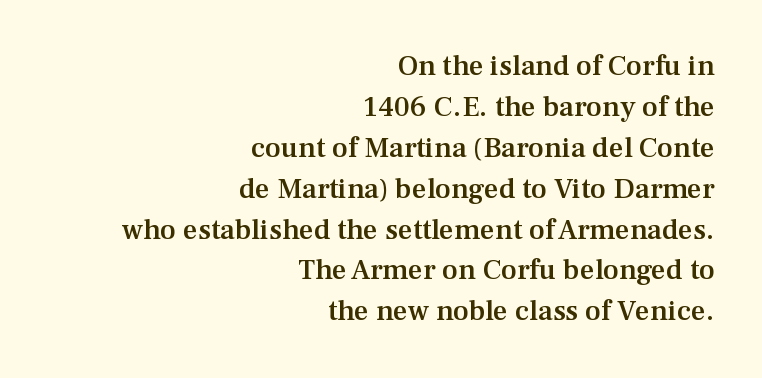
The image shows 29 px semibold serif type, upright; set right-aligned, normal line spacing (1.41x), normal letter spacing, not underlined; medium stroke contrast and a medium x-height.
